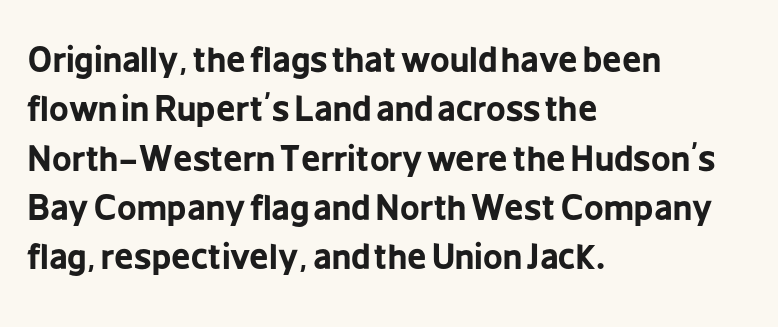
The image shows 34 px bold, condensed sans-serif type, upright; set left-aligned, normal line spacing (1.45x), normal letter spacing, not underlined; low stroke contrast and a medium x-height.
